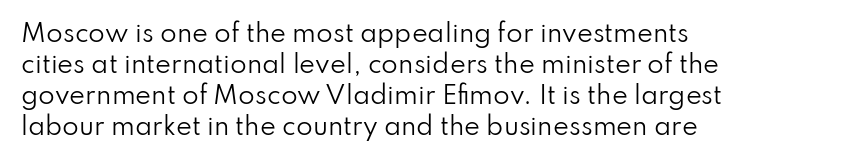
{"italic": "no", "bold": "no", "underline": "no", "align": "left", "line_spacing": "normal", "line_spacing_ratio": 1.29, "letter_spacing": "normal", "letter_spacing_em": 0.0, "glyph_px": 24}
